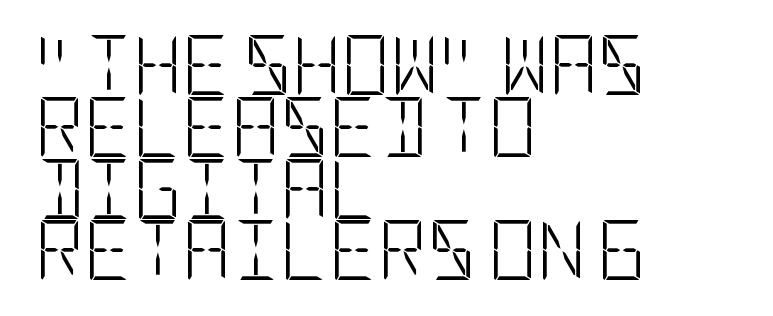
The image shows 60 px light, condensed sans-serif type, upright; set left-aligned, tight line spacing (1.03x), normal letter spacing, not underlined; low stroke contrast and a large x-height.
